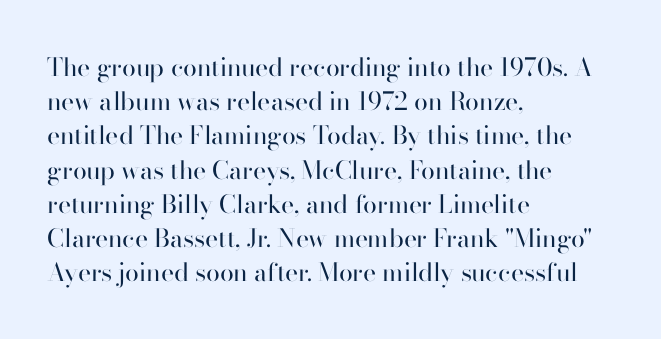
Q: Is the text bold? A: No.
Q: Is the text italic (slanted)? A: No, it is upright.
Q: Is the text underlined? A: No.
Q: How is the paragraph aligned? A: Left-aligned.
Q: Is the spacing between letters normal or unusually wide? A: Normal.
Q: Is the spacing between lines tight, normal or loose? A: Normal.
